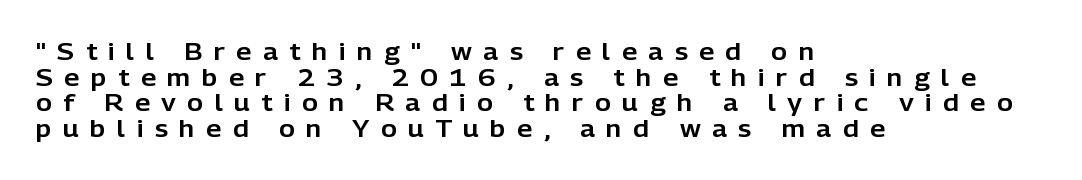
Descenders hang freely into open space. One glance says dense: line gaps are narrower than usual. You could only call the tracking loose — the letters float apart. Horizontally, the lines are justified to the leading edge only. When letters stand straight like this, we call the style roman or upright.
